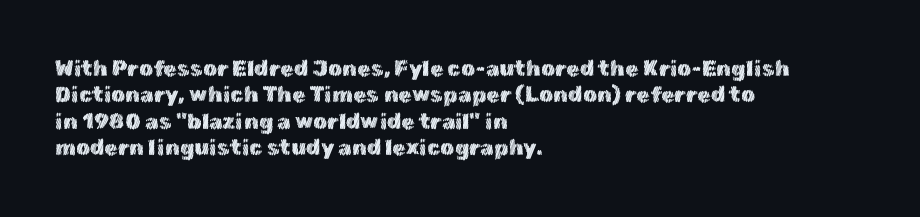
The image shows 22 px text type, upright; set left-aligned, line spacing 1.2x, normal letter spacing, not underlined.
